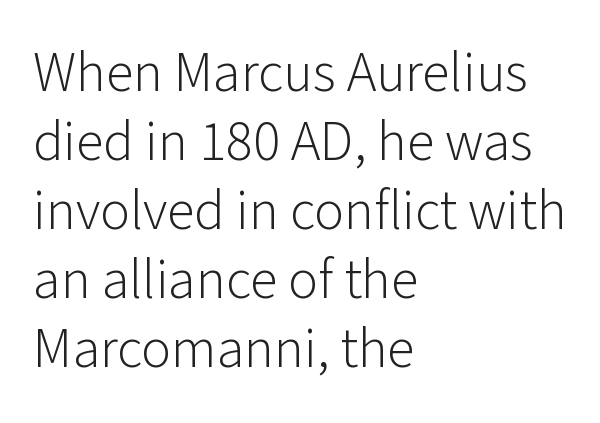
The image shows 56 px light sans-serif type, upright; set left-aligned, line spacing 1.23x, normal letter spacing, not underlined; low stroke contrast and a medium x-height.
